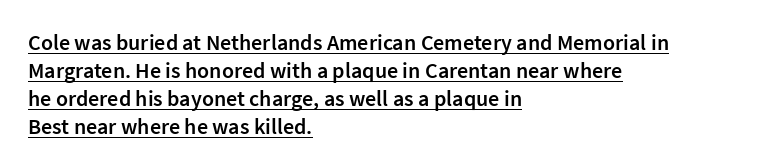
The image shows 22 px text type, upright; set left-aligned, normal line spacing (1.27x), normal letter spacing, underlined.
